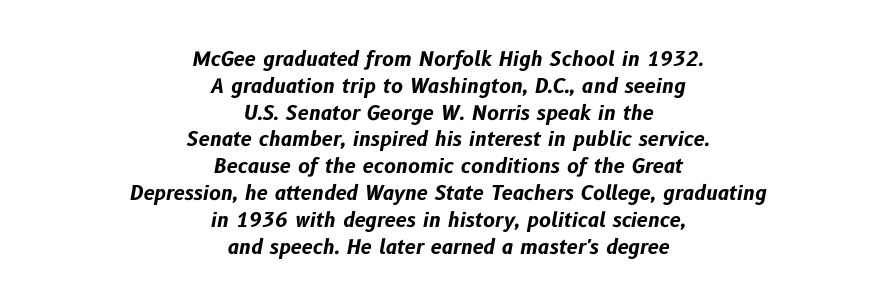
Q: Is the text bold? A: Yes.
Q: Is the text italic (slanted)? A: Yes, it leans right by about 10 degrees.
Q: Is the text underlined? A: No.
Q: How is the paragraph aligned? A: Centered.
Q: Is the spacing between letters normal or unusually wide? A: Normal.
Q: Is the spacing between lines tight, normal or loose? A: Normal.
